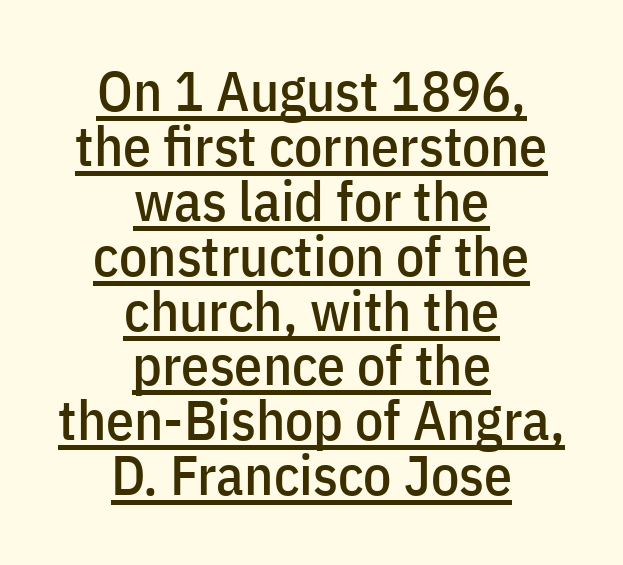
The image shows 56 px condensed sans-serif type, upright; set centered, tight line spacing (0.98x), normal letter spacing, underlined; low stroke contrast and a medium x-height.
